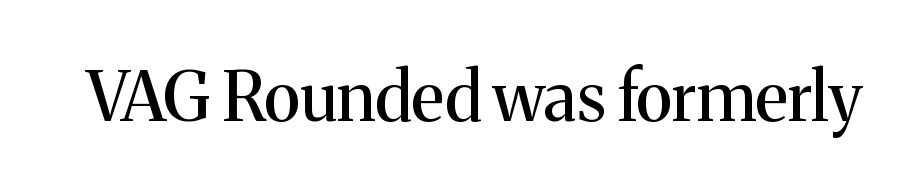
Q: Is the text italic (slanted)? A: No, it is upright.
Q: Is the typeface a serif or a sans-serif typeface? A: Serif.
Q: Is the text underlined? A: No.
Q: Is the spacing between letters normal or unusually wide? A: Normal.
Q: Width (condensed, normal, or wide)? A: Normal.
Q: Stroke contrast? A: Medium.
Q: x-height? A: Medium.
Q: Monospaced? A: No.
